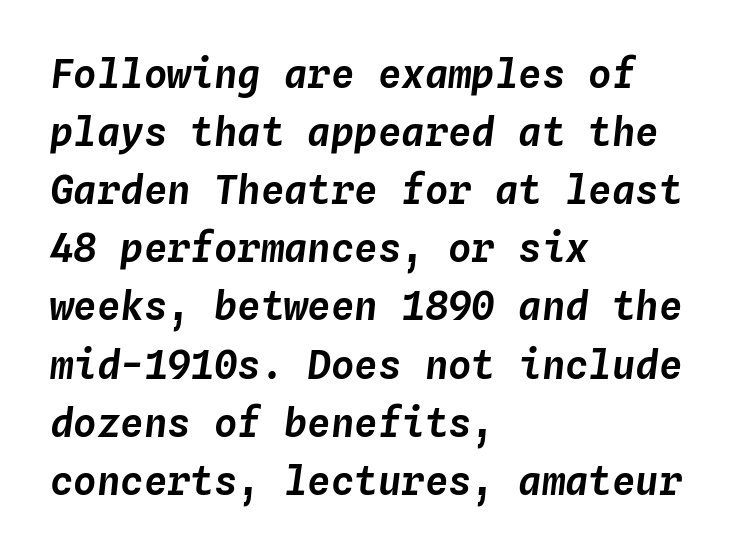
The image shows 39 px text type, italic (leaning right), monospaced; set left-aligned, normal line spacing (1.49x), normal letter spacing, not underlined; low stroke contrast and a medium x-height.
